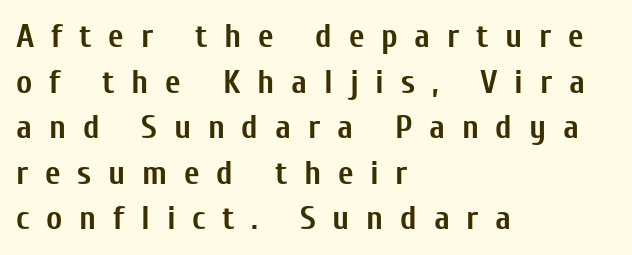
The image shows 34 px semibold, condensed sans-serif type, upright; set left-aligned, normal line spacing (1.34x), unusually wide letter spacing (+0.49 em), not underlined; low stroke contrast and a medium x-height.
